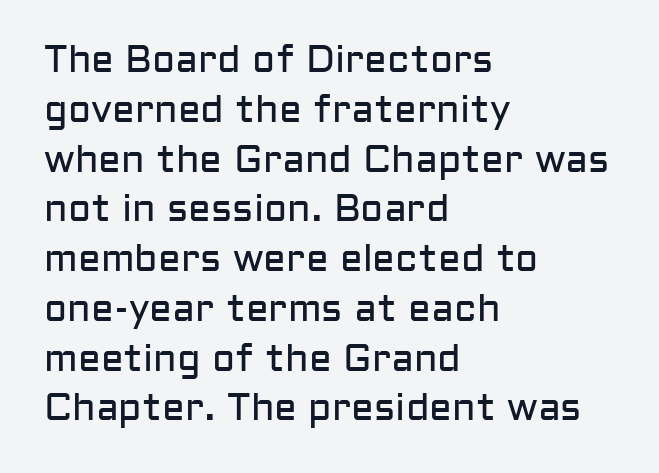
{"serif": "no", "italic": "no", "bold": "no", "weight": "regular", "width": "normal", "stroke_contrast": "low", "x_height": "medium", "monospaced": "no", "underline": "no", "align": "left", "line_spacing": "normal", "line_spacing_ratio": 1.31, "letter_spacing": "normal", "letter_spacing_em": 0.0, "glyph_px": 38}
